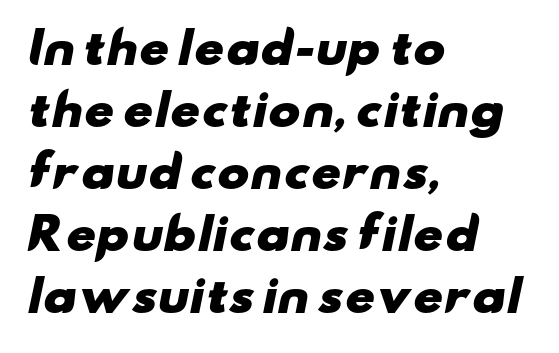
The passage shown is typeset with a sans-serif family. How are the letters spaced? Ordinarily, with no added tracking. Each row of text sits above clean, open space. Notice how descenders clear the ascenders below comfortably — that's standard leading. A typesetter would call this proportional, since set widths differ per character. Line beginnings align vertically; line endings do not.
